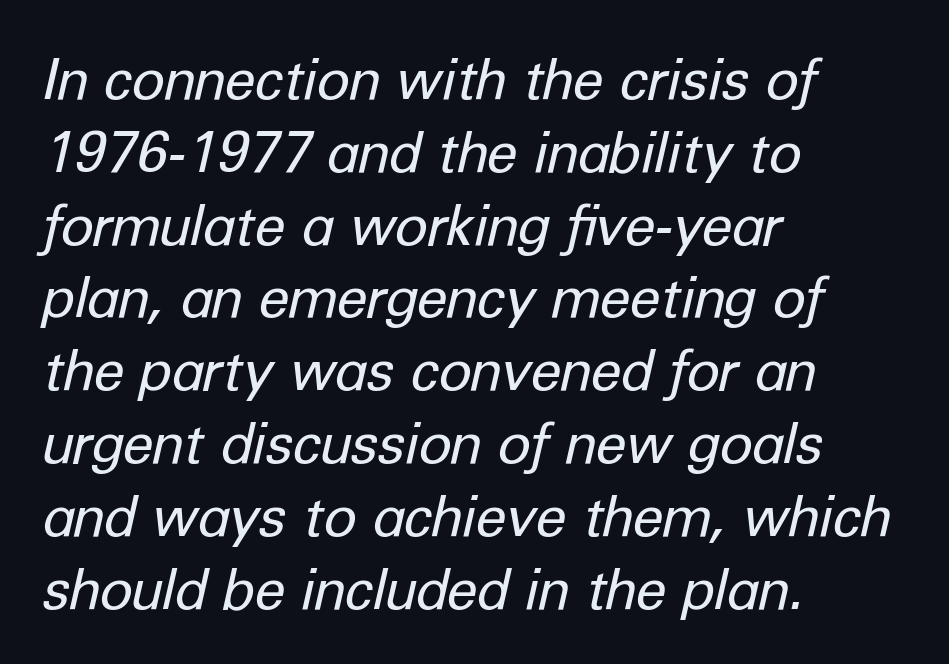
Q: Is the text bold? A: No.
Q: Is the text italic (slanted)? A: Yes, it leans right by about 12 degrees.
Q: Is the text underlined? A: No.
Q: How is the paragraph aligned? A: Left-aligned.
Q: Is the spacing between letters normal or unusually wide? A: Normal.
Q: Is the spacing between lines tight, normal or loose? A: Normal.
Q: Width (condensed, normal, or wide)? A: Normal.
Q: Stroke contrast? A: Low.
Q: x-height? A: Medium.
Q: Monospaced? A: No.
